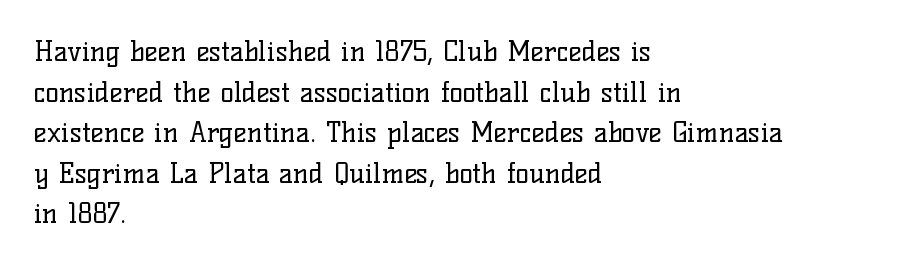
Typeset ragged right — the left edge is the straight one. Is there any slant? The stems are plumb. Do the characters align in a grid? No, the font is proportional. Is the letter spacing exaggerated? No — it looks like the ordinary default. The space between consecutive lines is moderate. Serif or sans? Serif — the stroke terminals have little feet.
